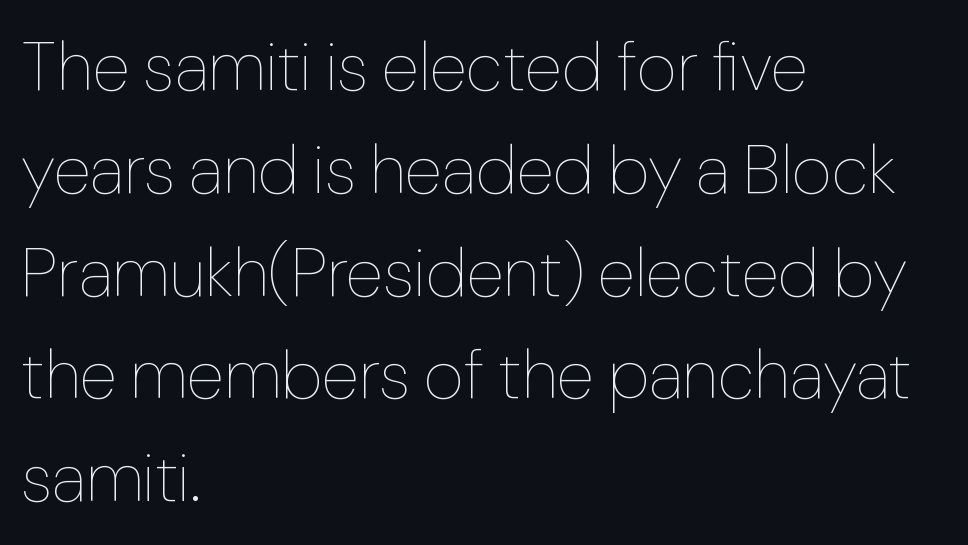
Q: Is the text bold? A: No.
Q: Is the text italic (slanted)? A: No, it is upright.
Q: Is the text underlined? A: No.
Q: How is the paragraph aligned? A: Left-aligned.
Q: Is the spacing between letters normal or unusually wide? A: Normal.
Q: Is the spacing between lines tight, normal or loose? A: Normal.
Q: Width (condensed, normal, or wide)? A: Normal.
Q: Stroke contrast? A: Low.
Q: x-height? A: Medium.
Q: Monospaced? A: No.
